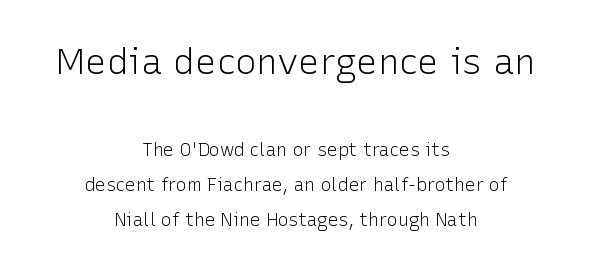
{"serif": "no", "italic": "no", "bold": "no", "weight": "light", "width": "normal", "stroke_contrast": "low", "x_height": "medium", "monospaced": "no", "underline": "no", "align": "center", "line_spacing": "loose", "line_spacing_ratio": 1.95, "letter_spacing": "normal", "letter_spacing_em": 0.0, "larger_block": "first", "size_ratio": 2.0, "glyph_px": 36}
